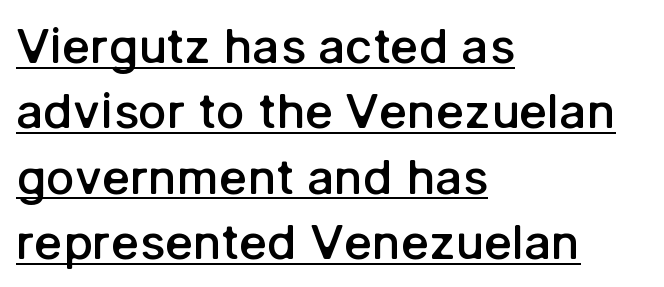
{"serif": "no", "italic": "no", "bold": "semi", "weight": "semibold", "width": "normal", "stroke_contrast": "low", "x_height": "medium", "monospaced": "no", "underline": "yes", "align": "left", "line_spacing": "normal", "line_spacing_ratio": 1.36, "letter_spacing": "normal", "letter_spacing_em": 0.0, "glyph_px": 48}
